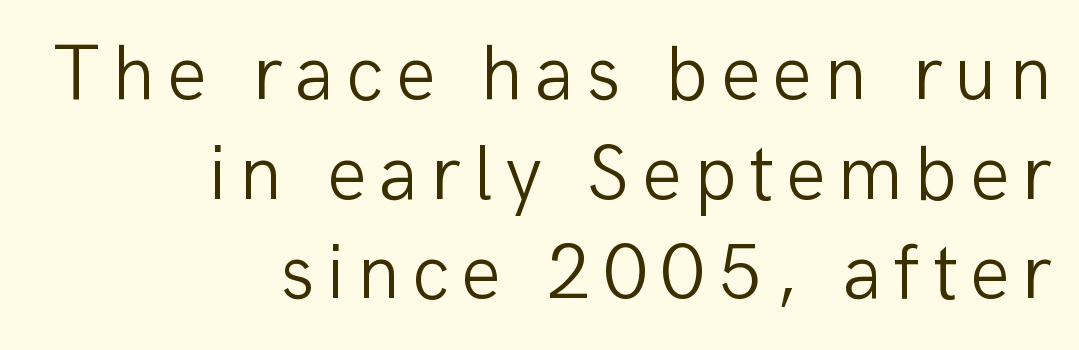
The lettering holds an erect, upright posture throughout. Vertical spacing — default. Weight: in the light-to-regular range. Lines of text with bare space underneath.
